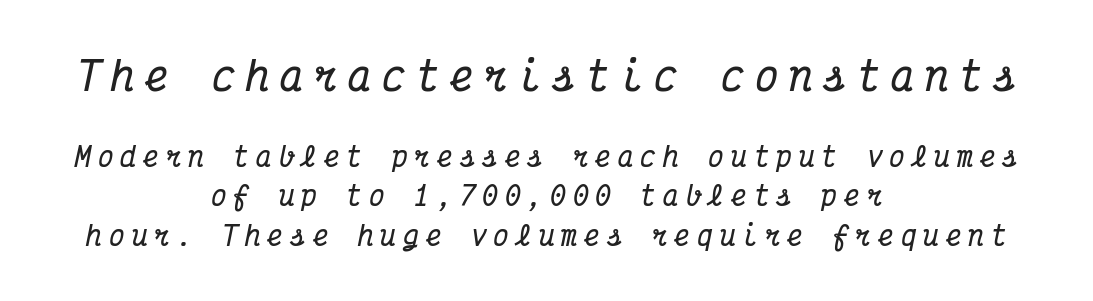
Q: Is the text bold? A: Yes.
Q: Is the text italic (slanted)? A: Yes, it leans right by about 12 degrees.
Q: Is the typeface a serif or a sans-serif typeface? A: Serif.
Q: Is the text underlined? A: No.
Q: How is the paragraph aligned? A: Centered.
Q: Is the spacing between letters normal or unusually wide? A: Unusually wide.
Q: Is the spacing between lines tight, normal or loose? A: Normal.
Q: Which block of text is set in a larger size, the first (top) or the second (bottom)? A: The first (top) one.
Q: Width (condensed, normal, or wide)? A: Condensed.
Q: Stroke contrast? A: Medium.
Q: x-height? A: Medium.
Q: Monospaced? A: Yes.
